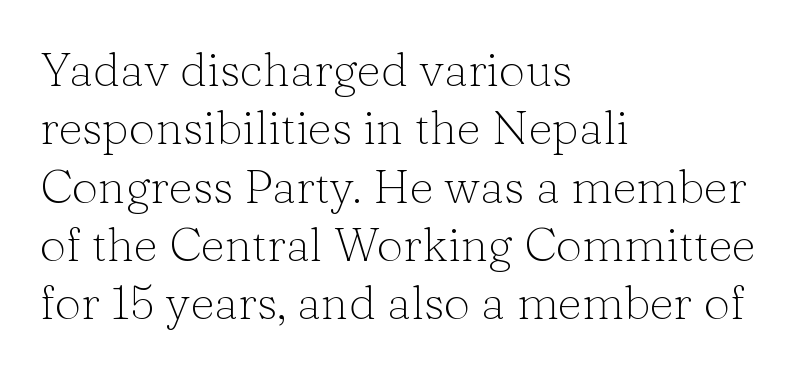
Q: Is the text bold? A: No.
Q: Is the text italic (slanted)? A: No, it is upright.
Q: Is the typeface a serif or a sans-serif typeface? A: Serif.
Q: Is the text underlined? A: No.
Q: How is the paragraph aligned? A: Left-aligned.
Q: Is the spacing between letters normal or unusually wide? A: Normal.
Q: Width (condensed, normal, or wide)? A: Normal.
Q: Stroke contrast? A: Low.
Q: x-height? A: Medium.
Q: Monospaced? A: No.
